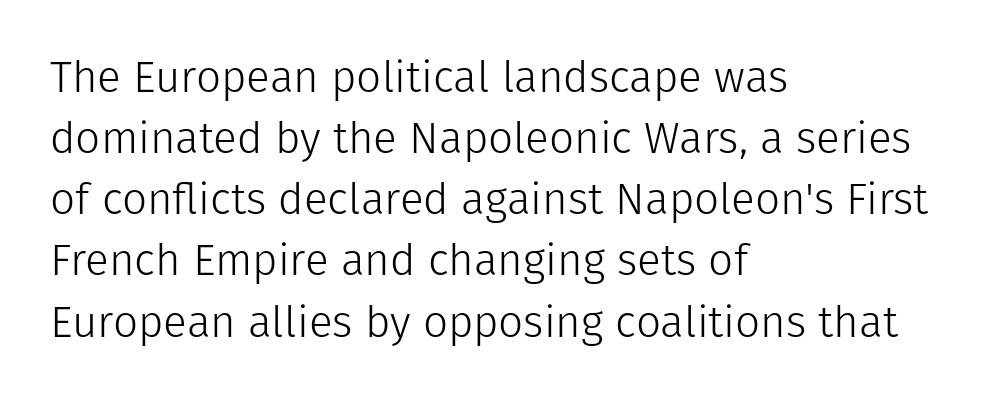
{"serif": "no", "italic": "no", "bold": "no", "weight": "light", "width": "normal", "stroke_contrast": "low", "x_height": "medium", "monospaced": "no", "underline": "no", "align": "left", "line_spacing": "normal", "line_spacing_ratio": 1.39, "letter_spacing": "normal", "letter_spacing_em": 0.0, "glyph_px": 44}
